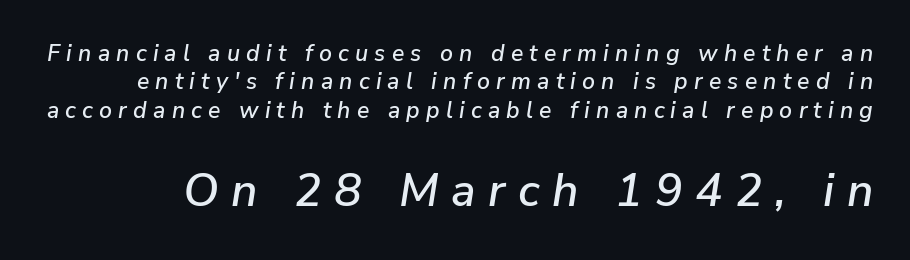
Note: smaller setting up top, larger setting below. There is plenty of visible air inserted between adjacent glyphs. No word sits above an underline. Think of a printed novel: that variable character pitch is what you see here.
